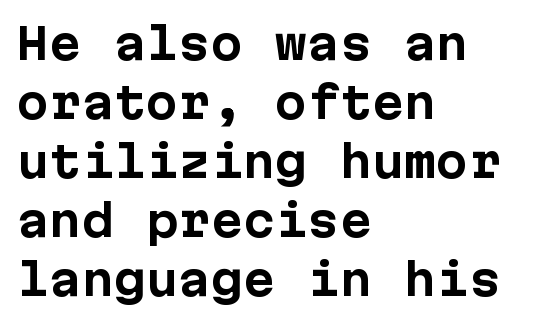
Q: Is the text bold? A: Yes.
Q: Is the text italic (slanted)? A: No, it is upright.
Q: Is the typeface a serif or a sans-serif typeface? A: Sans-serif.
Q: Is the text underlined? A: No.
Q: How is the paragraph aligned? A: Left-aligned.
Q: Is the spacing between letters normal or unusually wide? A: Normal.
Q: Is the spacing between lines tight, normal or loose? A: Normal.
Q: Width (condensed, normal, or wide)? A: Normal.
Q: Stroke contrast? A: Low.
Q: x-height? A: Medium.
